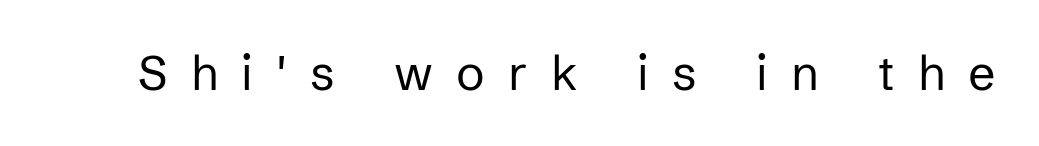
Q: Is the text bold? A: No.
Q: Is the text italic (slanted)? A: No, it is upright.
Q: Is the typeface a serif or a sans-serif typeface? A: Sans-serif.
Q: Is the text underlined? A: No.
Q: Is the spacing between letters normal or unusually wide? A: Unusually wide.
Q: Width (condensed, normal, or wide)? A: Normal.
Q: Stroke contrast? A: Low.
Q: x-height? A: Medium.
Q: Monospaced? A: No.
